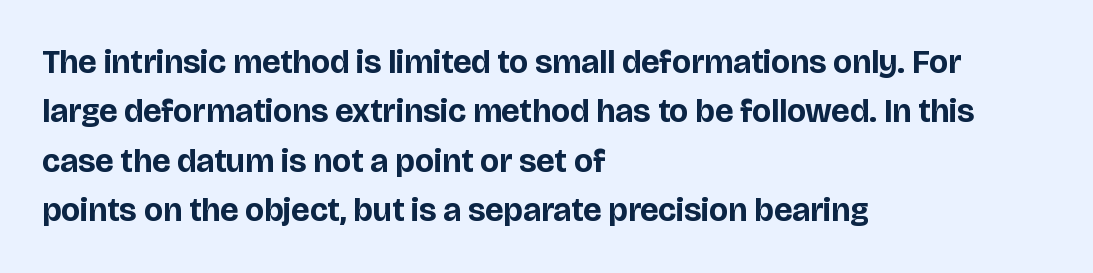
{"serif": "no", "italic": "no", "bold": "yes", "weight": "bold", "width": "normal", "stroke_contrast": "low", "x_height": "large", "monospaced": "no", "underline": "no", "align": "left", "line_spacing": "normal", "line_spacing_ratio": 1.5, "letter_spacing": "normal", "letter_spacing_em": 0.0, "glyph_px": 33}
